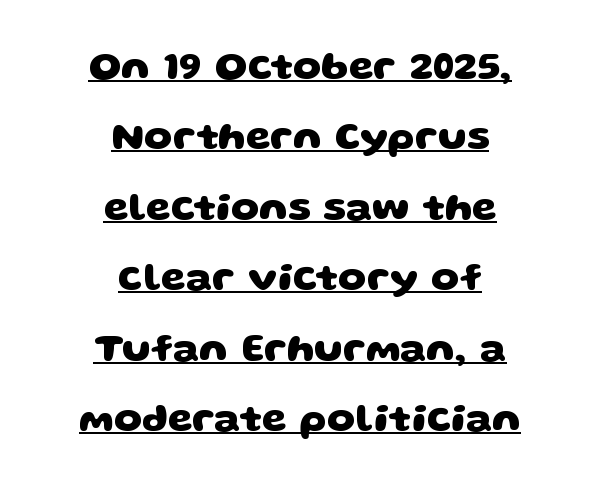
{"serif": "no", "bold": "yes", "weight": "heavy", "width": "wide", "stroke_contrast": "low", "x_height": "large", "monospaced": "no", "underline": "yes", "align": "center", "line_spacing_ratio": 1.76, "letter_spacing": "normal", "letter_spacing_em": 0.0, "glyph_px": 40}
